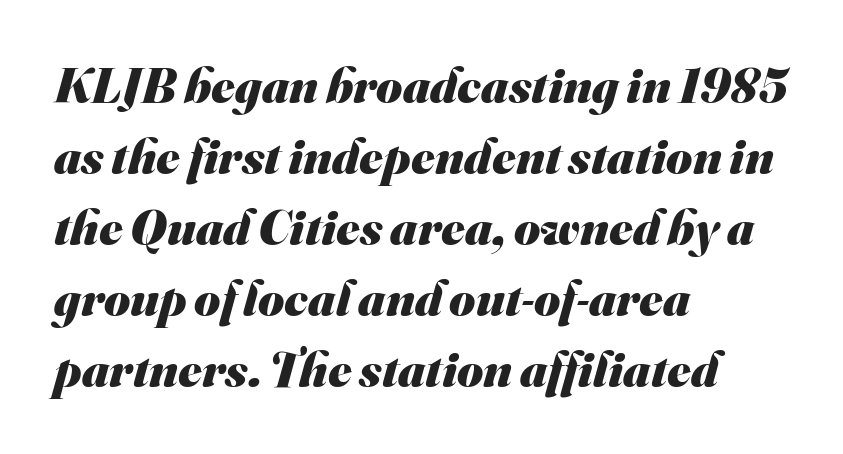
{"serif": "no", "bold": "yes", "weight": "heavy", "width": "normal", "stroke_contrast": "medium", "x_height": "small", "monospaced": "no", "underline": "no", "align": "left", "line_spacing": "normal", "line_spacing_ratio": 1.42, "letter_spacing": "normal", "letter_spacing_em": 0.0, "glyph_px": 50}
